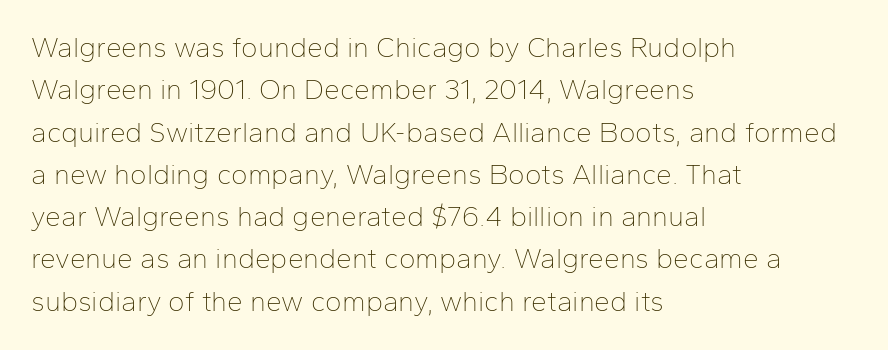
Q: Is the text bold? A: No.
Q: Is the text italic (slanted)? A: No, it is upright.
Q: Is the typeface a serif or a sans-serif typeface? A: Sans-serif.
Q: Is the text underlined? A: No.
Q: How is the paragraph aligned? A: Left-aligned.
Q: Is the spacing between letters normal or unusually wide? A: Normal.
Q: Is the spacing between lines tight, normal or loose? A: Normal.
Q: Width (condensed, normal, or wide)? A: Normal.
Q: Stroke contrast? A: Low.
Q: x-height? A: Medium.
Q: Monospaced? A: No.
